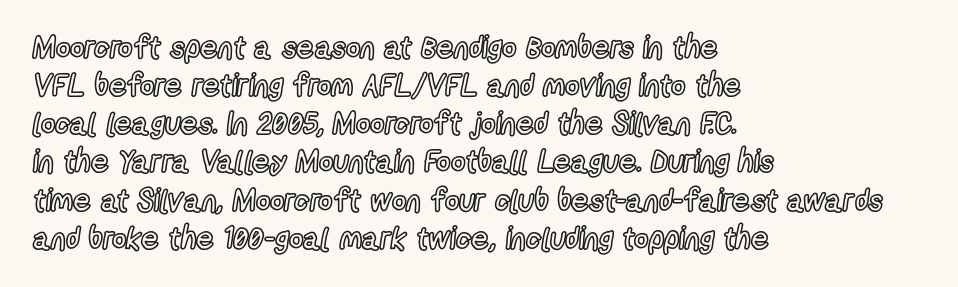
Q: Is the text italic (slanted)? A: Yes.
Q: Is the text underlined? A: No.
Q: How is the paragraph aligned? A: Left-aligned.
Q: Is the spacing between letters normal or unusually wide? A: Normal.
Q: Width (condensed, normal, or wide)? A: Condensed.
Q: x-height? A: Medium.
Q: Monospaced? A: No.
